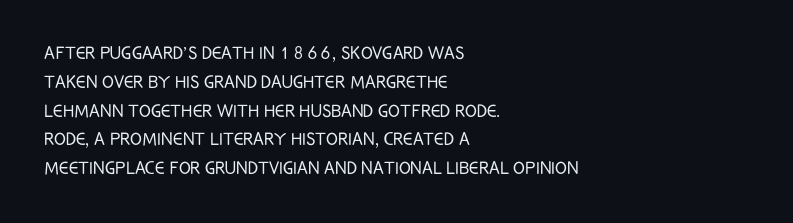
The image shows 22 px text type, upright; set left-aligned, normal line spacing (1.31x), normal letter spacing, not underlined.
